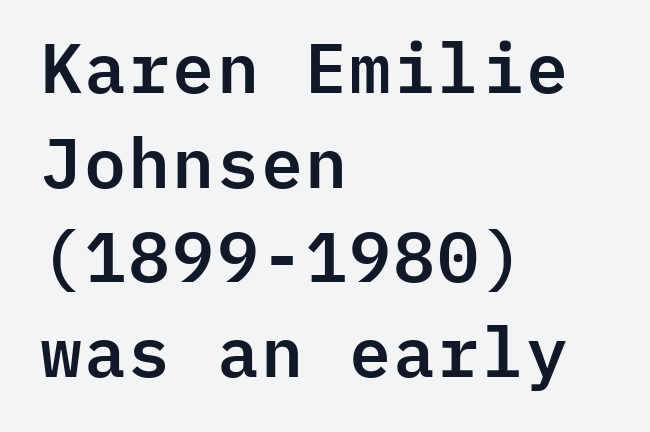
Q: Is the text italic (slanted)? A: No, it is upright.
Q: Is the typeface a serif or a sans-serif typeface? A: Sans-serif.
Q: Is the text underlined? A: No.
Q: How is the paragraph aligned? A: Left-aligned.
Q: Is the spacing between letters normal or unusually wide? A: Normal.
Q: Is the spacing between lines tight, normal or loose? A: Normal.
Q: Width (condensed, normal, or wide)? A: Normal.
Q: Stroke contrast? A: Low.
Q: x-height? A: Medium.
Q: Monospaced? A: Yes.
